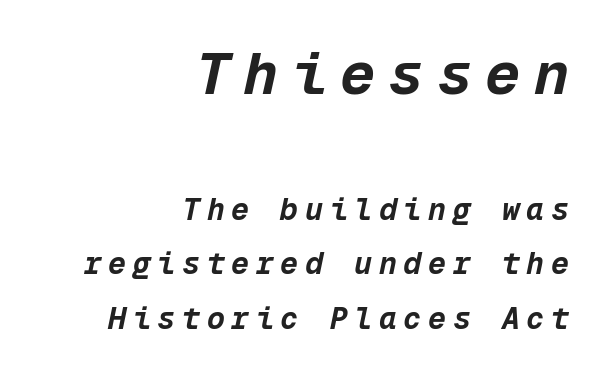
Is the type slanted? Yes — the strokes lean at a clear angle. Has an underline been added? It has not. The strokes are fattened all the way to bold. Which margin do the lines hug? The right one — the left edge is uneven. You get the large type first, then a drop to smaller type.
